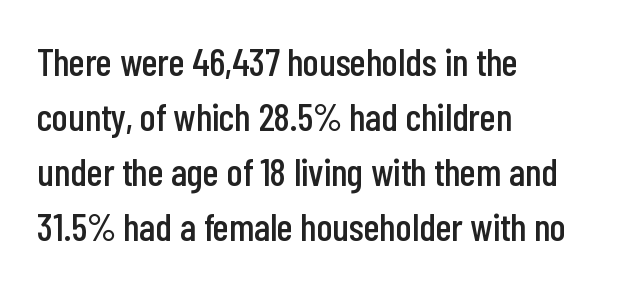
{"serif": "no", "italic": "no", "width": "condensed", "stroke_contrast": "low", "x_height": "medium", "monospaced": "no", "underline": "no", "align": "left", "line_spacing": "normal", "line_spacing_ratio": 1.41, "letter_spacing": "normal", "letter_spacing_em": 0.0, "glyph_px": 39}
